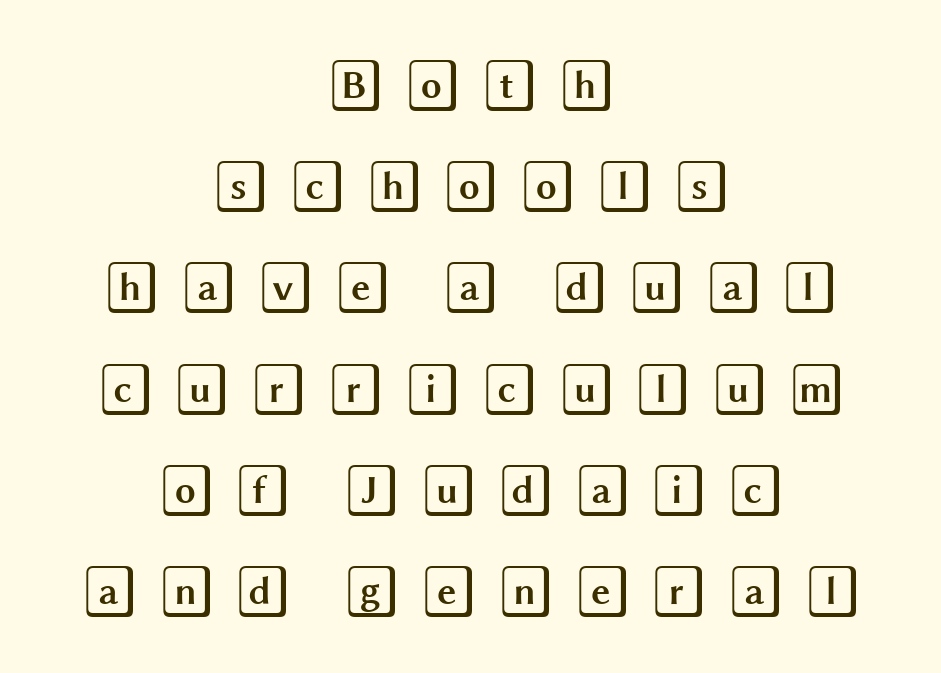
The image shows 53 px wide type, upright; set centered, loose line spacing (1.91x), unusually wide letter spacing (+0.35 em), not underlined; a large x-height.
